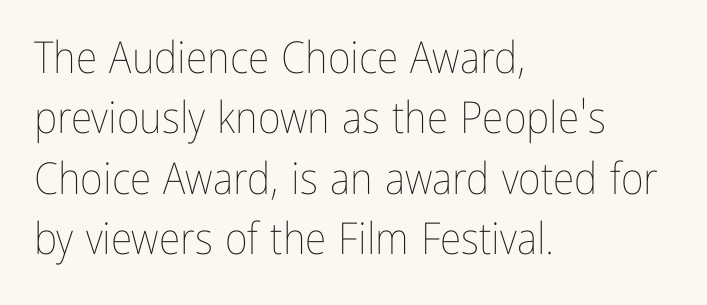
The letters stand straight up with perfectly vertical stems. The paragraph has a hard left edge and a soft right edge. Compared with typical paragraphs, the rows here are spaced about the same. The letters advance in unequal steps, a hallmark of proportional type. The specimen omits any rule beneath the text block's lines.
